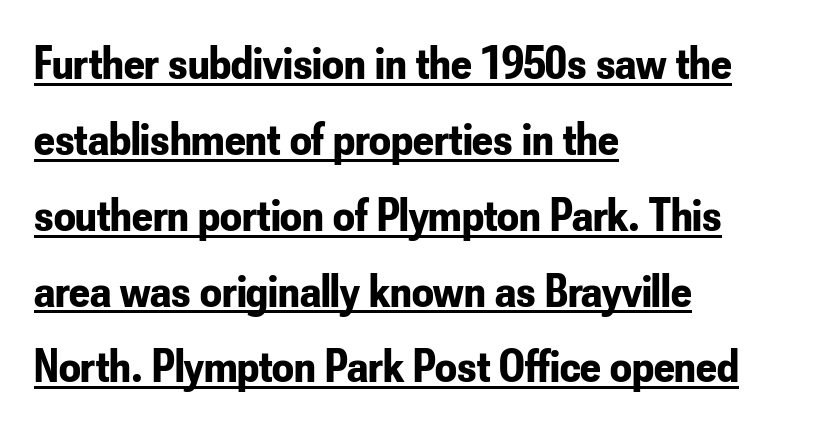
The image shows 48 px bold, condensed sans-serif type, upright; set left-aligned, normal line spacing (1.58x), normal letter spacing, underlined; low stroke contrast and a small x-height.
